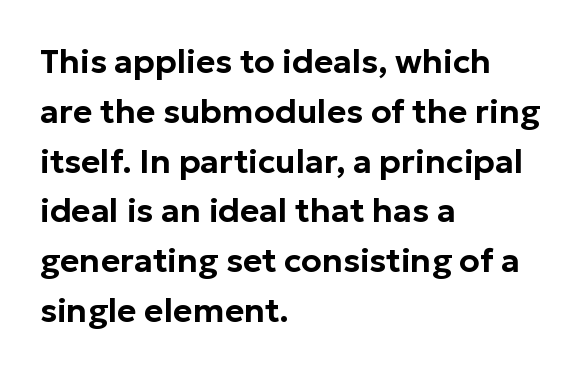
Proportional: the letters do not fall into vertical columns. A typesetter would call this leading conventional body-copy spacing. Underlining? Definitely not there. Designer's note — italics off, roman on. A classic flush-left, rag-right setting is used for this passage. What stands out about the letter spacing? Nothing — it is the standard amount.
